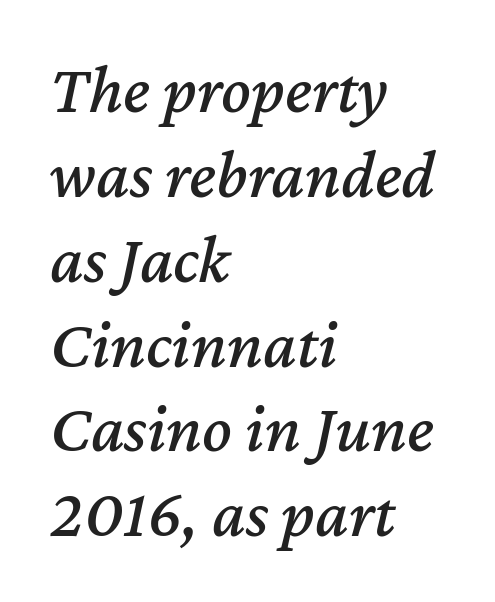
The image shows 69 px text type, italic (leaning right); set left-aligned, line spacing 1.23x, normal letter spacing, not underlined; medium stroke contrast and a medium x-height.
